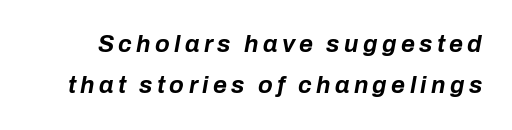
Q: Is the text bold? A: Yes.
Q: Is the text italic (slanted)? A: Yes, it leans right by about 10 degrees.
Q: Is the text underlined? A: No.
